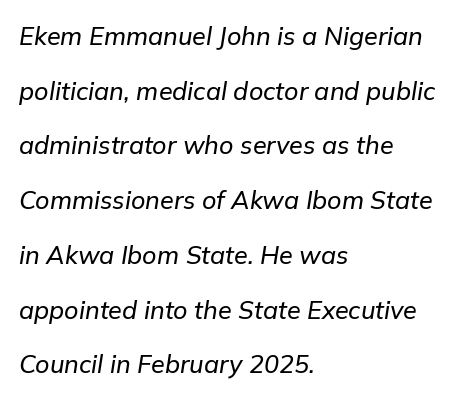
Q: Is the text italic (slanted)? A: Yes, it leans right by about 9 degrees.
Q: Is the text underlined? A: No.
Q: How is the paragraph aligned? A: Left-aligned.
Q: Is the spacing between letters normal or unusually wide? A: Normal.
Q: Is the spacing between lines tight, normal or loose? A: Loose.
